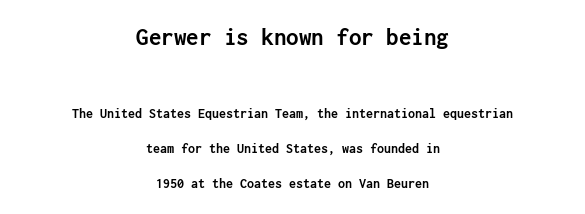
The image shows 25 px bold type, upright; set centered, loose line spacing (2.49x), normal letter spacing, not underlined; the first (top) block is 1.79x larger.
